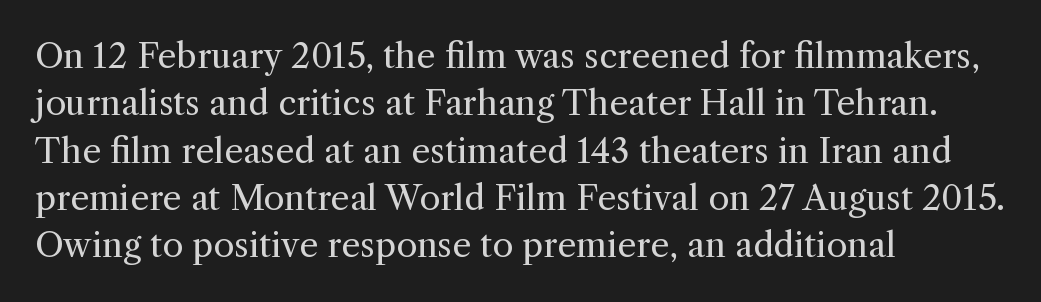
The image shows 34 px regular-weight serif type, upright; set left-aligned, normal line spacing (1.39x), normal letter spacing, not underlined; a medium x-height.
